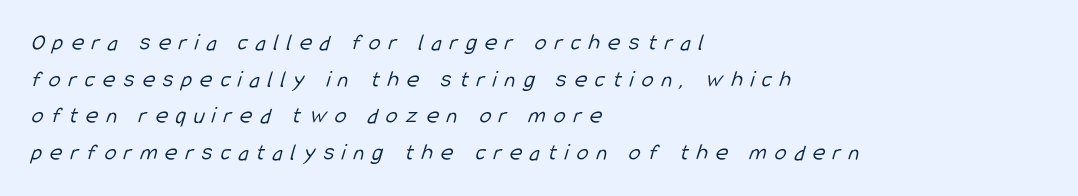
What's the leading like? Ordinary, nothing unusual. Letters have the restrained weight of plain body copy at most. The letterforms stand isolated, each surrounded by extra space. Quick note: underline off. Where is the straight margin? On the left.
